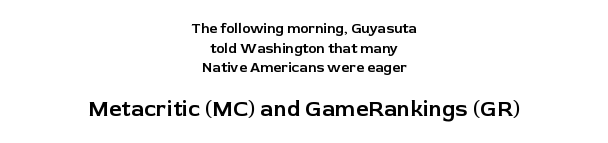
Q: Is the text italic (slanted)? A: No, it is upright.
Q: Is the text underlined? A: No.
Q: How is the paragraph aligned? A: Centered.
Q: Is the spacing between letters normal or unusually wide? A: Normal.
Q: Is the spacing between lines tight, normal or loose? A: Normal.
Q: Which block of text is set in a larger size, the first (top) or the second (bottom)? A: The second (bottom) one.
